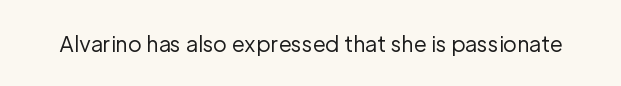
{"italic": "no", "bold": "no", "underline": "no", "letter_spacing": "normal", "letter_spacing_em": 0.0, "glyph_px": 21}
